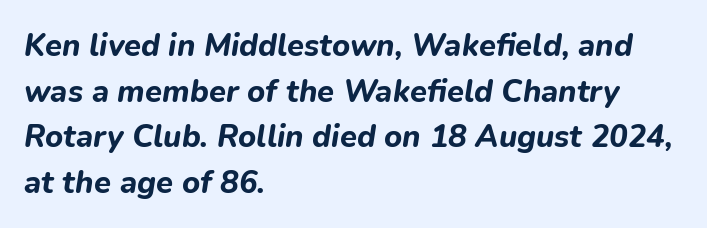
{"italic": "yes", "lean": "right", "slant_degrees": 9, "bold": "yes", "weight": "bold", "width": "normal", "stroke_contrast": "low", "x_height": "medium", "monospaced": "no", "underline": "no", "align": "left", "line_spacing": "normal", "line_spacing_ratio": 1.47, "letter_spacing": "normal", "letter_spacing_em": 0.0, "glyph_px": 31}
